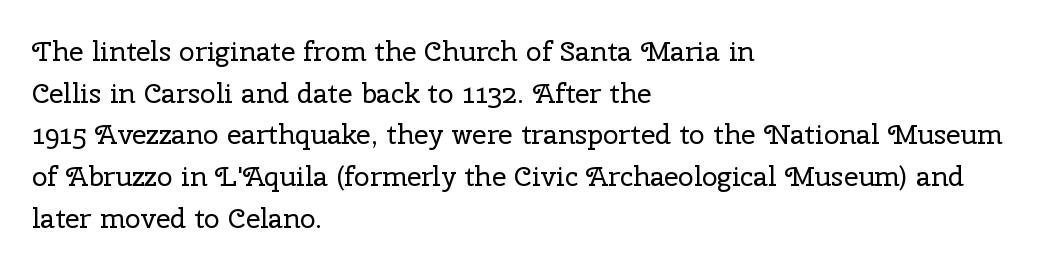
The rendering keeps characters at their native spacing. Looks like regular typesetting: each glyph gets only the width it needs. Which margin do the lines hug? The left one — the right edge is uneven. Every character sits straight up, as roman type does.
